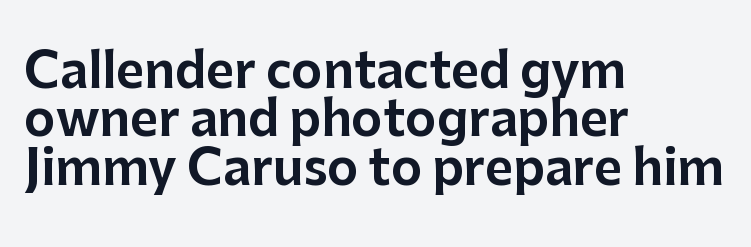
{"serif": "no", "italic": "no", "width": "normal", "stroke_contrast": "low", "x_height": "medium", "monospaced": "no", "underline": "no", "align": "left", "line_spacing": "tight", "line_spacing_ratio": 1.01, "letter_spacing": "normal", "letter_spacing_em": 0.0, "glyph_px": 48}
